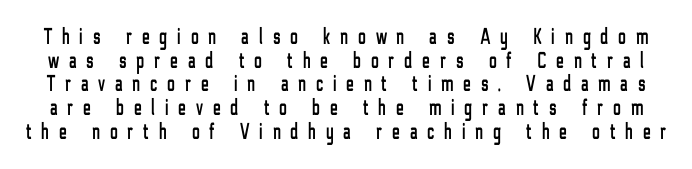
Q: Is the text italic (slanted)? A: No, it is upright.
Q: Is the text underlined? A: No.
Q: Is the spacing between letters normal or unusually wide? A: Unusually wide.
Q: Is the spacing between lines tight, normal or loose? A: Tight.
